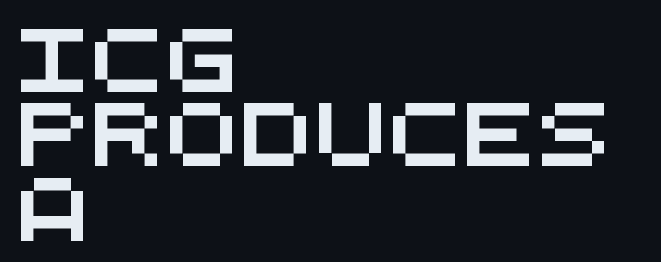
Q: Is the typeface a serif or a sans-serif typeface? A: Sans-serif.
Q: Is the text underlined? A: No.
Q: How is the paragraph aligned? A: Left-aligned.
Q: Is the spacing between letters normal or unusually wide? A: Normal.
Q: Width (condensed, normal, or wide)? A: Wide.
Q: Stroke contrast? A: Medium.
Q: x-height? A: Large.
Q: Monospaced? A: Yes.
